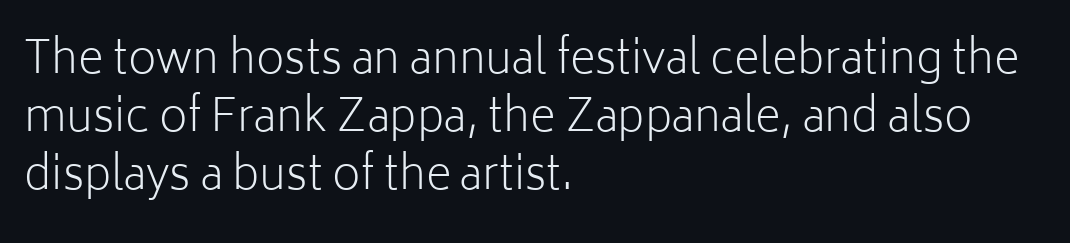
Q: Is the text bold? A: No.
Q: Is the text italic (slanted)? A: No, it is upright.
Q: Is the typeface a serif or a sans-serif typeface? A: Sans-serif.
Q: Is the text underlined? A: No.
Q: How is the paragraph aligned? A: Left-aligned.
Q: Is the spacing between letters normal or unusually wide? A: Normal.
Q: Is the spacing between lines tight, normal or loose? A: Normal.
Q: Width (condensed, normal, or wide)? A: Normal.
Q: Stroke contrast? A: Low.
Q: x-height? A: Medium.
Q: Monospaced? A: No.
